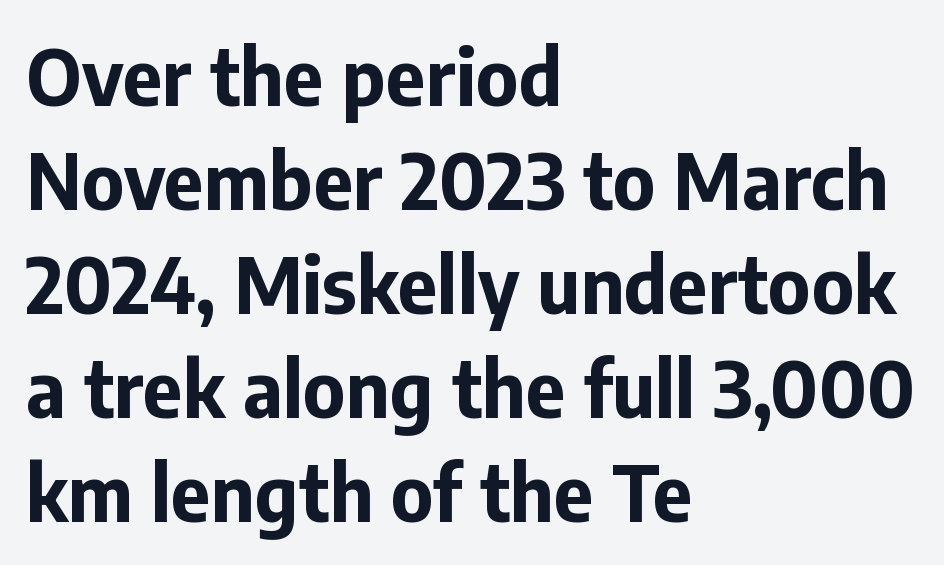
The image shows 77 px bold sans-serif type, upright; set left-aligned, normal line spacing (1.35x), normal letter spacing, not underlined; low stroke contrast and a medium x-height.
